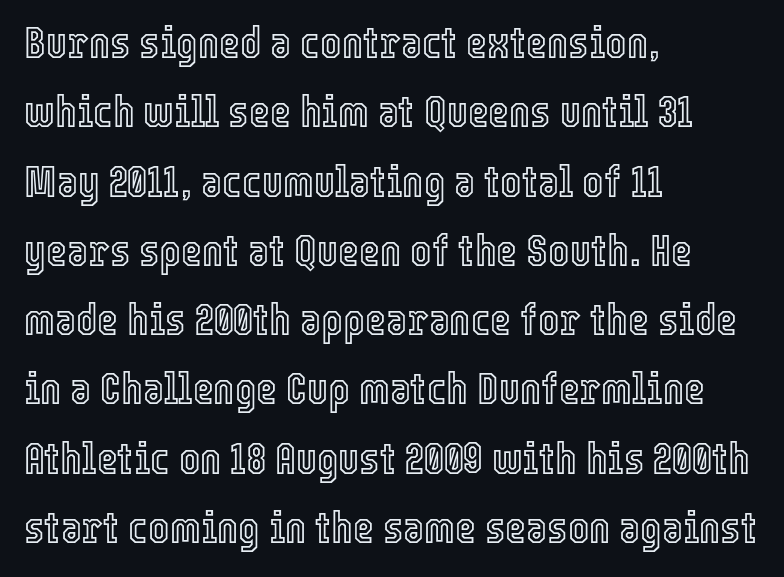
Q: Is the text italic (slanted)? A: No, it is upright.
Q: Is the text underlined? A: No.
Q: How is the paragraph aligned? A: Left-aligned.
Q: Is the spacing between letters normal or unusually wide? A: Normal.
Q: Is the spacing between lines tight, normal or loose? A: Normal.
Q: Width (condensed, normal, or wide)? A: Condensed.
Q: x-height? A: Medium.
Q: Monospaced? A: No.
